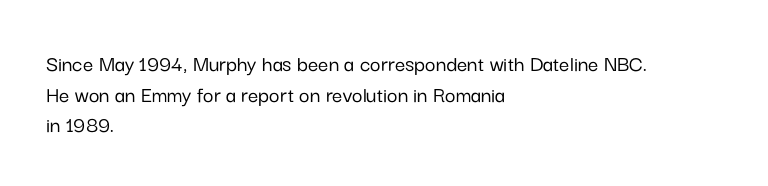
Q: Is the text italic (slanted)? A: No, it is upright.
Q: Is the text underlined? A: No.
Q: How is the paragraph aligned? A: Left-aligned.
Q: Is the spacing between letters normal or unusually wide? A: Normal.
Q: Is the spacing between lines tight, normal or loose? A: Normal.
